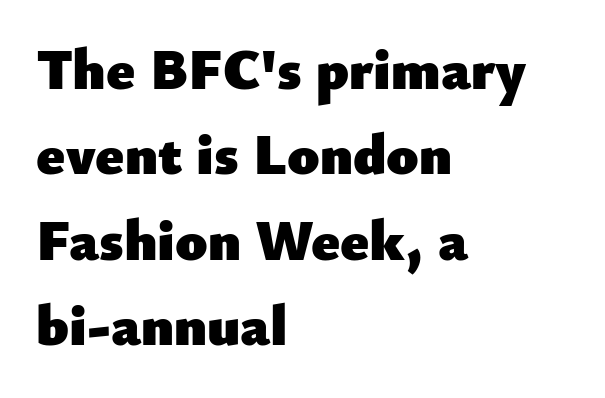
{"serif": "no", "italic": "no", "bold": "yes", "weight": "heavy", "width": "normal", "stroke_contrast": "low", "x_height": "small", "monospaced": "no", "underline": "no", "align": "left", "line_spacing": "normal", "line_spacing_ratio": 1.47, "letter_spacing": "normal", "letter_spacing_em": 0.0, "glyph_px": 58}
